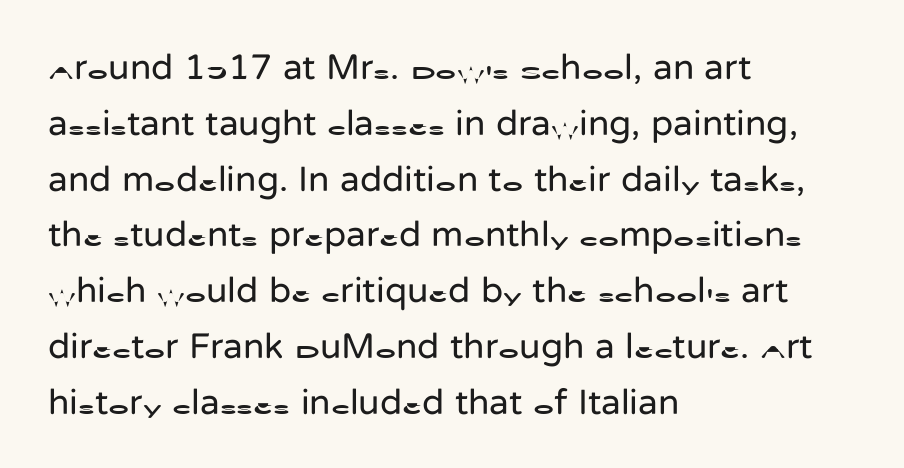
{"serif": "no", "italic": "no", "bold": "no", "weight": "regular", "width": "normal", "stroke_contrast": "low", "x_height": "medium", "monospaced": "no", "underline": "no", "align": "left", "line_spacing": "normal", "line_spacing_ratio": 1.55, "letter_spacing": "normal", "letter_spacing_em": 0.0, "glyph_px": 36}
